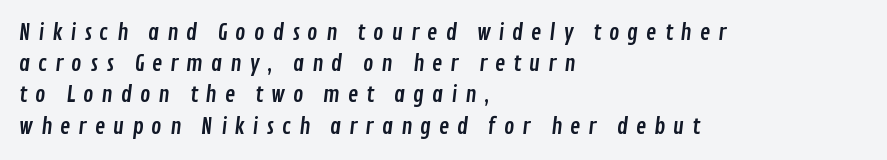
{"underline": "no", "align": "left", "line_spacing": "normal", "line_spacing_ratio": 1.42, "letter_spacing": "wide", "letter_spacing_em": 0.35, "glyph_px": 22}
